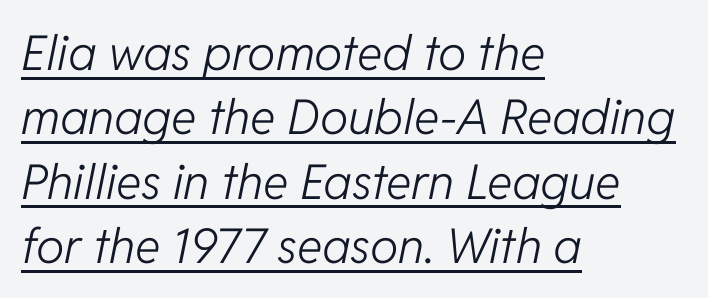
{"italic": "yes", "lean": "right", "slant_degrees": 11, "bold": "no", "weight": "light", "width": "normal", "stroke_contrast": "low", "x_height": "medium", "monospaced": "no", "underline": "yes", "align": "left", "line_spacing": "normal", "line_spacing_ratio": 1.34, "letter_spacing": "normal", "letter_spacing_em": 0.0, "glyph_px": 48}
